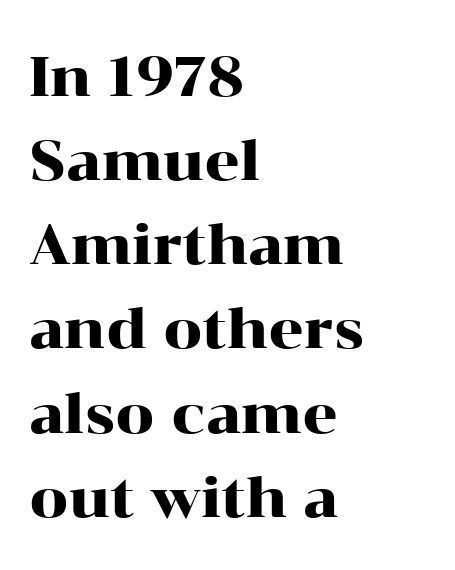
{"serif": "yes", "italic": "no", "width": "wide", "stroke_contrast": "high", "x_height": "medium", "monospaced": "no", "underline": "no", "align": "left", "line_spacing": "normal", "line_spacing_ratio": 1.53, "letter_spacing": "normal", "letter_spacing_em": 0.0, "glyph_px": 55}
